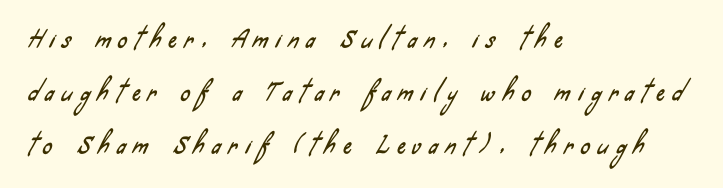
Line spacing here is loose. The typesetter chose a ragged-right arrangement here. Spacing between characters has been opened up far beyond the box default. Underline: absent.
